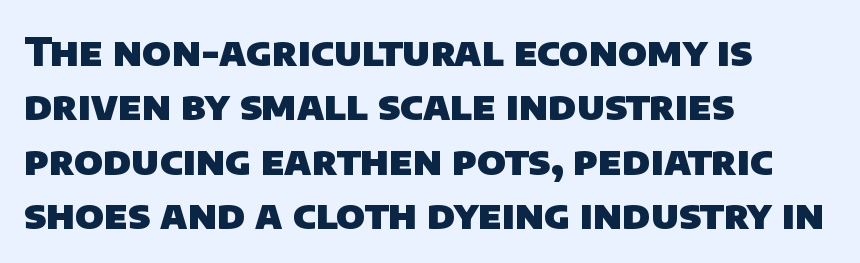
{"serif": "no", "bold": "yes", "weight": "heavy", "width": "normal", "stroke_contrast": "low", "x_height": "large", "monospaced": "no", "underline": "no", "align": "left", "line_spacing": "normal", "line_spacing_ratio": 1.36, "letter_spacing": "normal", "letter_spacing_em": 0.0, "glyph_px": 40}
